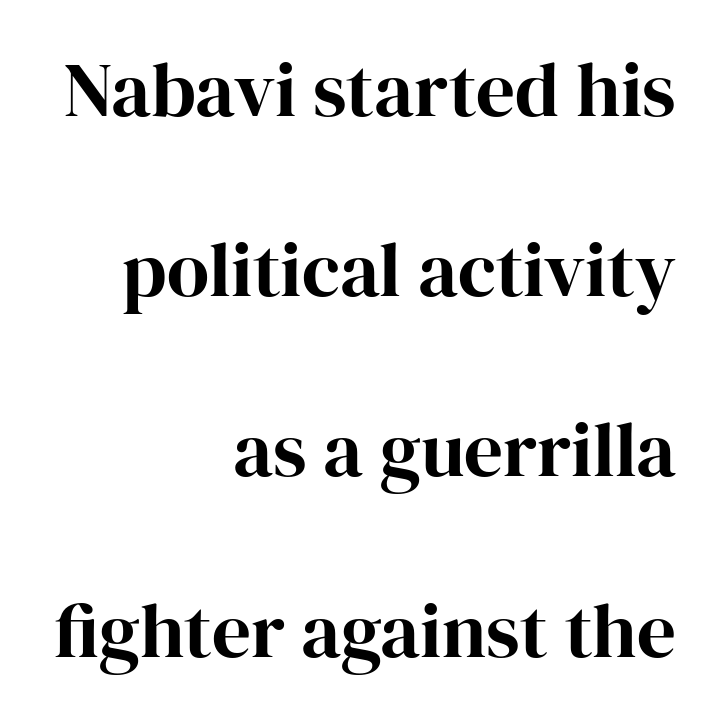
Rule under the text: the space is simply empty. This is the regular roman posture of the typeface. On the weight axis this lands at bold, roughly 700. Horizontal bands of white between lines are thick stripes.
